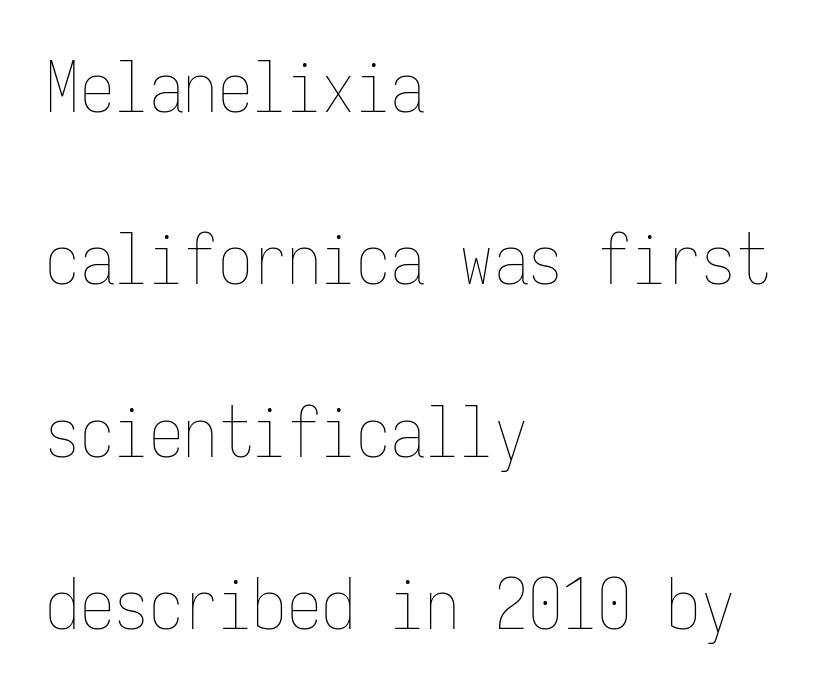
Is the block centered? No — it sits flush against the left margin. Each new line begins a long way beneath the previous one. Style check: upright. A typesetter would call this monospace, since all characters share one set width.
